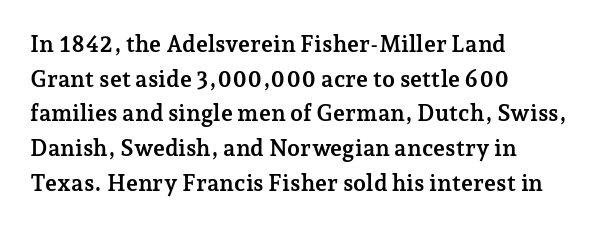
{"italic": "no", "bold": "yes", "underline": "no", "align": "left", "line_spacing": "normal", "line_spacing_ratio": 1.51, "letter_spacing": "normal", "letter_spacing_em": 0.0, "glyph_px": 23}
